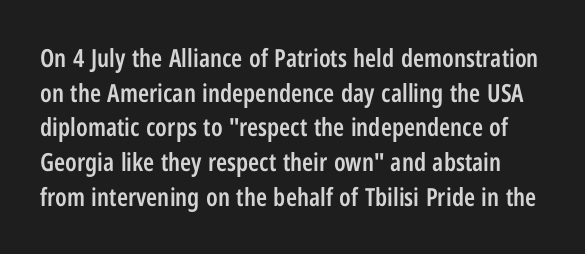
The image shows 25 px text type, upright; set normal line spacing (1.39x), normal letter spacing, not underlined.
